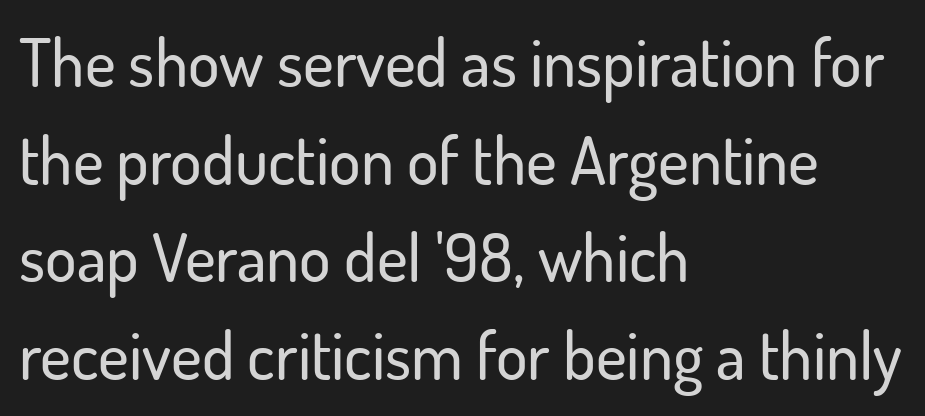
The image shows 66 px sans-serif type, upright; set left-aligned, normal line spacing (1.48x), normal letter spacing, not underlined; low stroke contrast and a small x-height.
